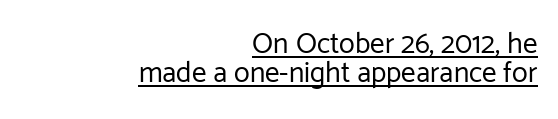
Cramped leading. The sample's only ornament is a line tracing under the words. Each letter keeps its own natural width here, so spacing adapts to shape. Honestly, the letter spacing is just normal — you wouldn't notice it. Notice how the stems are strictly vertical — no italics here. The font family rendered here belongs to the sans-serif group.
